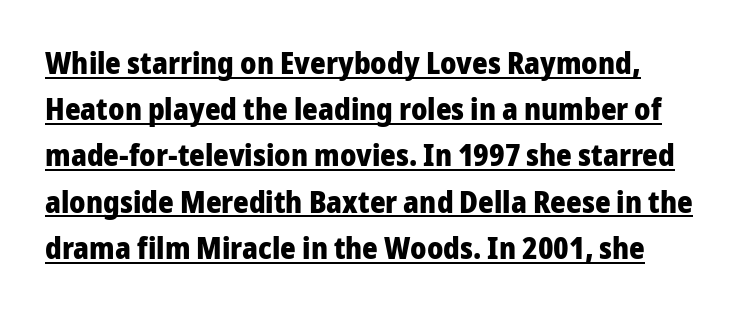
The font family rendered here belongs to the sans-serif group. The axis of the letterforms is exactly vertical. Each line of the rendering has a horizontal stroke beneath the glyphs. In terms of weight, the rendering is a true, heavy bold. The letters advance in unequal steps, a hallmark of proportional type. Regarding leading, the lines here are spaced in the standard way.
